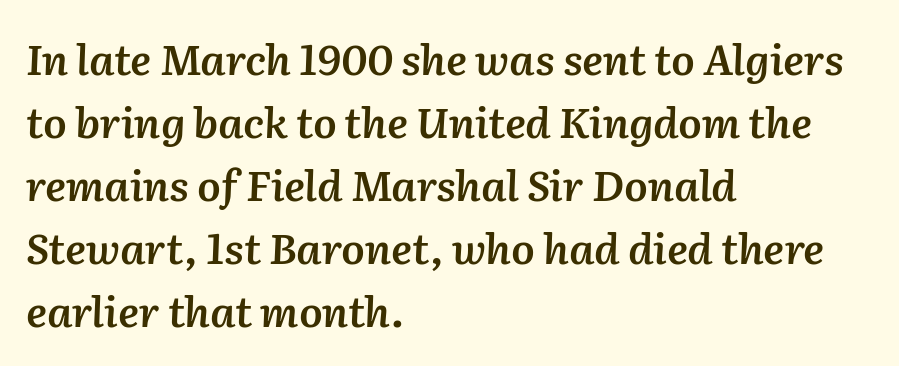
Only glyphs here, with clear space below each row. No extra tracking has been applied to these lines. Would a proofreader flag this as italicized? Yes. Left-aligned paragraph, ragged on the right.
